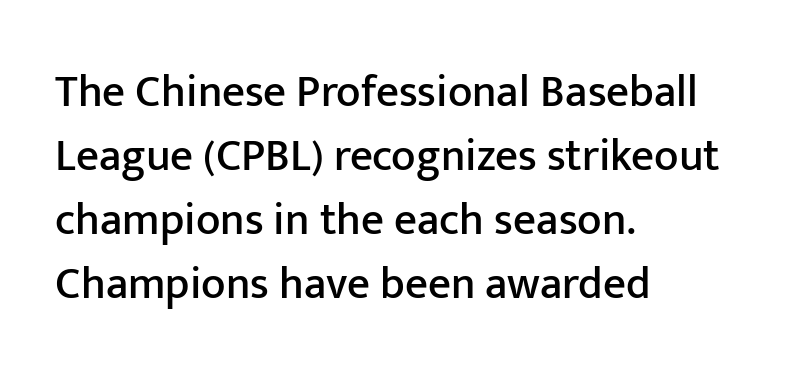
{"serif": "no", "italic": "no", "width": "normal", "stroke_contrast": "low", "x_height": "medium", "monospaced": "no", "underline": "no", "align": "left", "line_spacing": "normal", "line_spacing_ratio": 1.42, "letter_spacing": "normal", "letter_spacing_em": 0.0, "glyph_px": 45}
